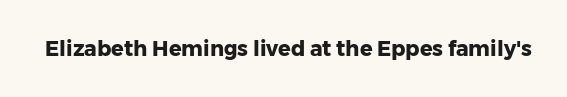
{"italic": "no", "bold": "yes", "underline": "no", "letter_spacing": "normal", "letter_spacing_em": 0.0, "glyph_px": 21}
